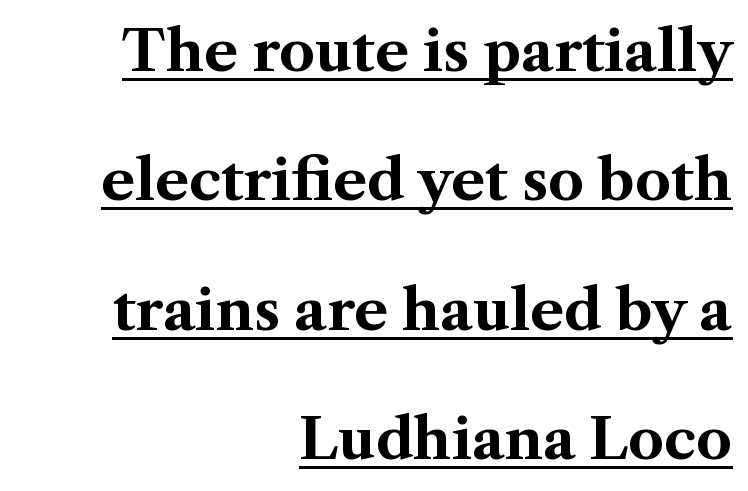
Q: Is the text bold? A: Yes.
Q: Is the text italic (slanted)? A: No, it is upright.
Q: Is the typeface a serif or a sans-serif typeface? A: Serif.
Q: Is the text underlined? A: Yes.
Q: How is the paragraph aligned? A: Right-aligned.
Q: Is the spacing between letters normal or unusually wide? A: Normal.
Q: Is the spacing between lines tight, normal or loose? A: Loose.
Q: Width (condensed, normal, or wide)? A: Normal.
Q: Stroke contrast? A: Medium.
Q: x-height? A: Medium.
Q: Monospaced? A: No.
